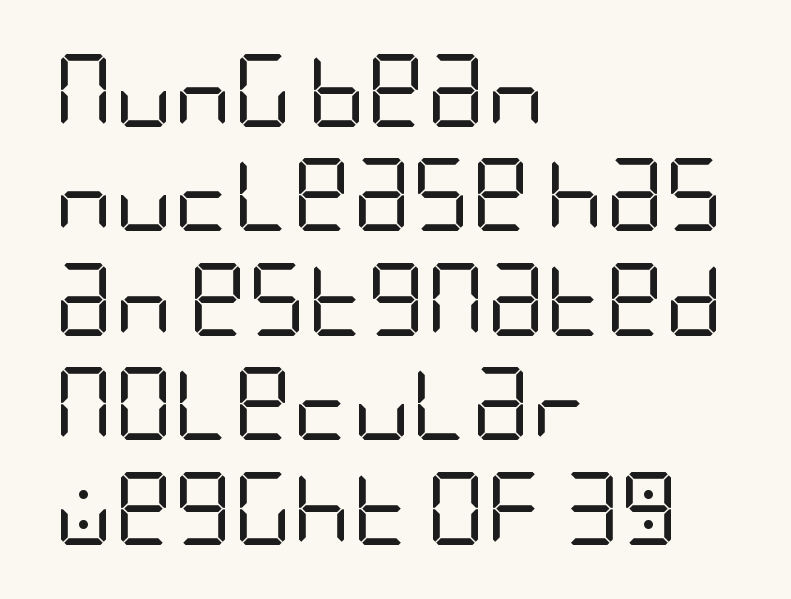
The image shows 73 px regular-weight, condensed sans-serif type, upright; set left-aligned, normal line spacing (1.43x), normal letter spacing, not underlined; low stroke contrast and a large x-height.
